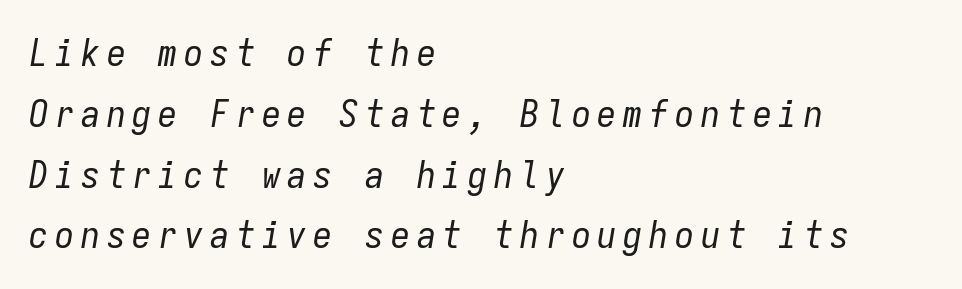
The image shows 38 px regular-weight, condensed type, italic (leaning right), monospaced; set left-aligned, normal line spacing (1.6x), not underlined; low stroke contrast and a medium x-height.
